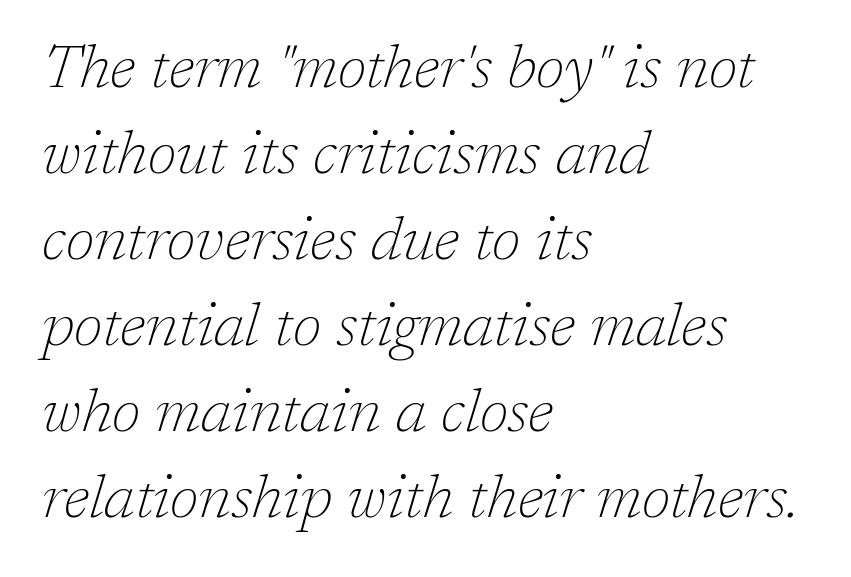
Proportional: the letters do not fall into vertical columns. Are there feet on the stems? There are — it's a serif. This rendering uses left alignment, leaving the right contour irregular. There's an unmistakable incline to the writing here. Glyph-to-glyph distance matches everyday printed text.
